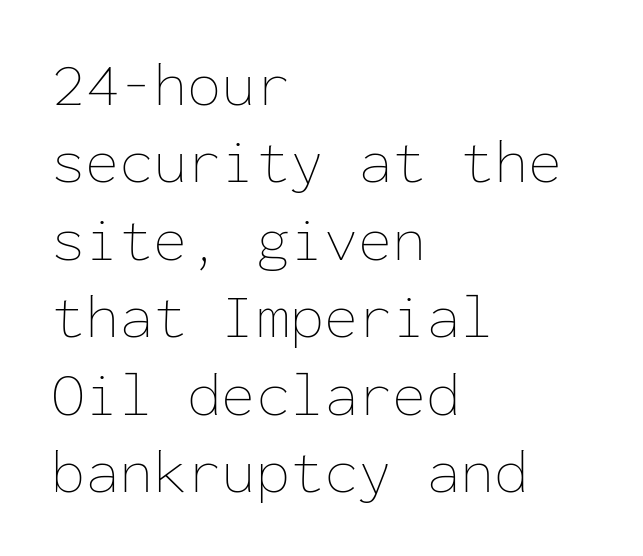
Q: Is the text bold? A: No.
Q: Is the text italic (slanted)? A: No, it is upright.
Q: Is the text underlined? A: No.
Q: How is the paragraph aligned? A: Left-aligned.
Q: Is the spacing between letters normal or unusually wide? A: Normal.
Q: Is the spacing between lines tight, normal or loose? A: Normal.
Q: Width (condensed, normal, or wide)? A: Normal.
Q: Stroke contrast? A: Low.
Q: x-height? A: Medium.
Q: Monospaced? A: Yes.
